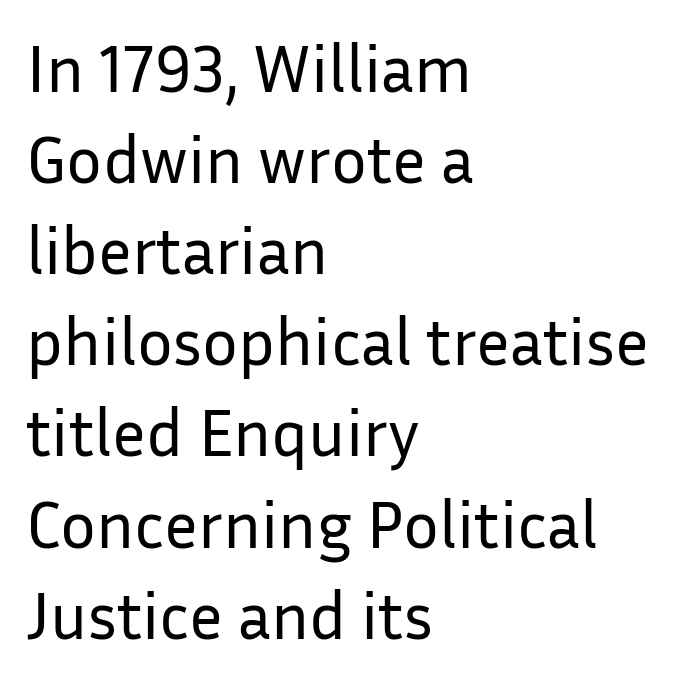
{"serif": "no", "italic": "no", "bold": "no", "weight": "regular", "width": "normal", "stroke_contrast": "low", "x_height": "medium", "monospaced": "no", "underline": "no", "align": "left", "line_spacing": "normal", "line_spacing_ratio": 1.36, "letter_spacing": "normal", "letter_spacing_em": 0.0, "glyph_px": 67}
